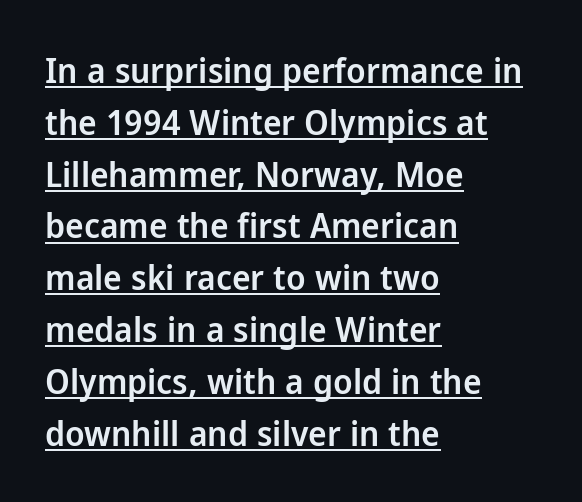
{"serif": "no", "italic": "no", "bold": "semi", "weight": "semibold", "width": "normal", "stroke_contrast": "low", "x_height": "medium", "monospaced": "no", "underline": "yes", "align": "left", "line_spacing": "normal", "line_spacing_ratio": 1.48, "letter_spacing": "normal", "letter_spacing_em": 0.0, "glyph_px": 35}
